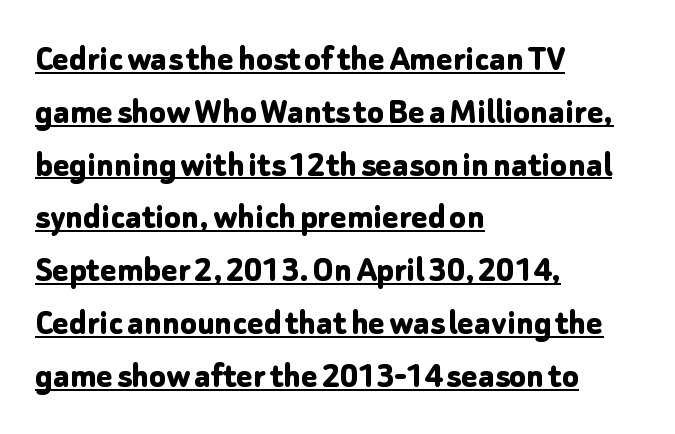
Q: Is the text bold? A: Yes.
Q: Is the text italic (slanted)? A: No, it is upright.
Q: Is the typeface a serif or a sans-serif typeface? A: Sans-serif.
Q: Is the text underlined? A: Yes.
Q: How is the paragraph aligned? A: Left-aligned.
Q: Is the spacing between letters normal or unusually wide? A: Normal.
Q: Is the spacing between lines tight, normal or loose? A: Normal.
Q: Width (condensed, normal, or wide)? A: Normal.
Q: Stroke contrast? A: Low.
Q: x-height? A: Medium.
Q: Monospaced? A: No.
